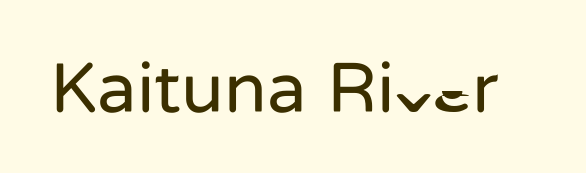
The image shows 72 px regular-weight sans-serif type, upright; set normal letter spacing, not underlined; low stroke contrast and a medium x-height.
